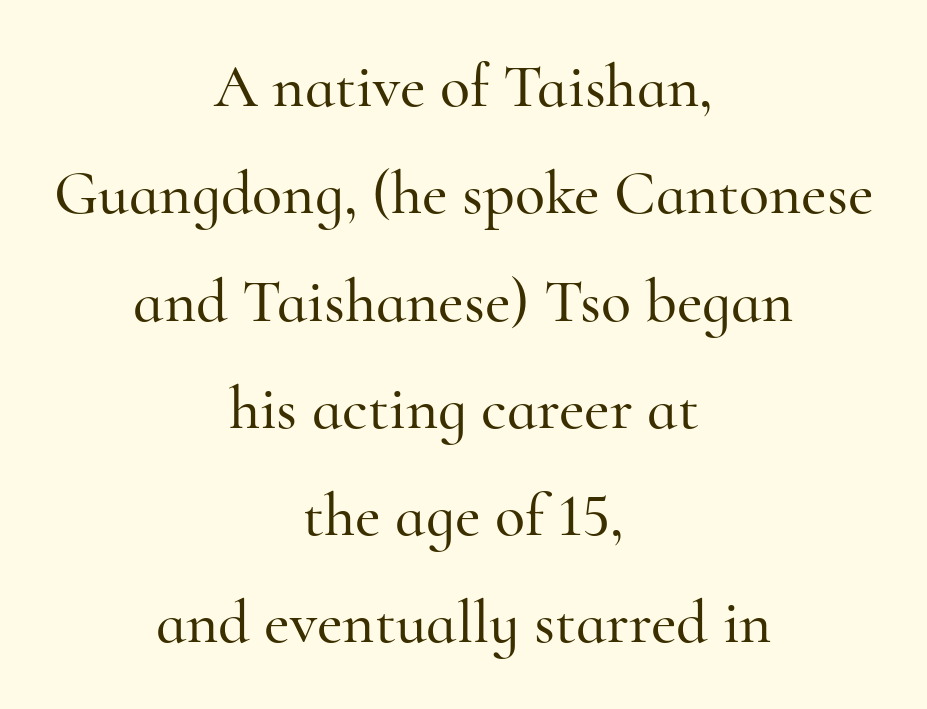
Glyph-to-glyph distance matches everyday printed text. The font family rendered here belongs to the serif group. These lines stack symmetrically, like a column narrowing and widening about its center. Has an underline been added? It has not. Looks like regular typesetting: each glyph gets only the width it needs.
